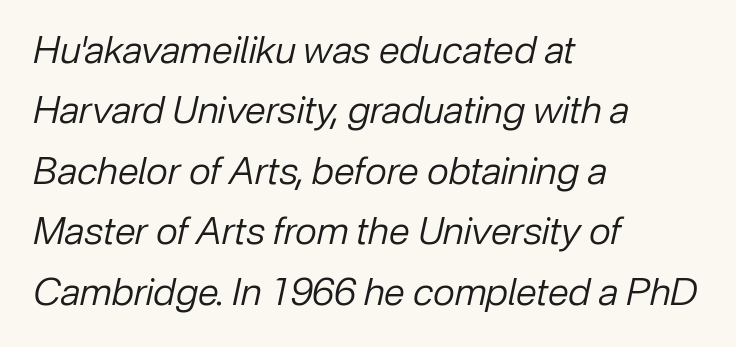
Q: Is the text bold? A: No.
Q: Is the text italic (slanted)? A: Yes, it leans right by about 12 degrees.
Q: Is the text underlined? A: No.
Q: How is the paragraph aligned? A: Left-aligned.
Q: Is the spacing between letters normal or unusually wide? A: Normal.
Q: Is the spacing between lines tight, normal or loose? A: Normal.
Q: Width (condensed, normal, or wide)? A: Normal.
Q: Stroke contrast? A: Low.
Q: x-height? A: Medium.
Q: Monospaced? A: No.
